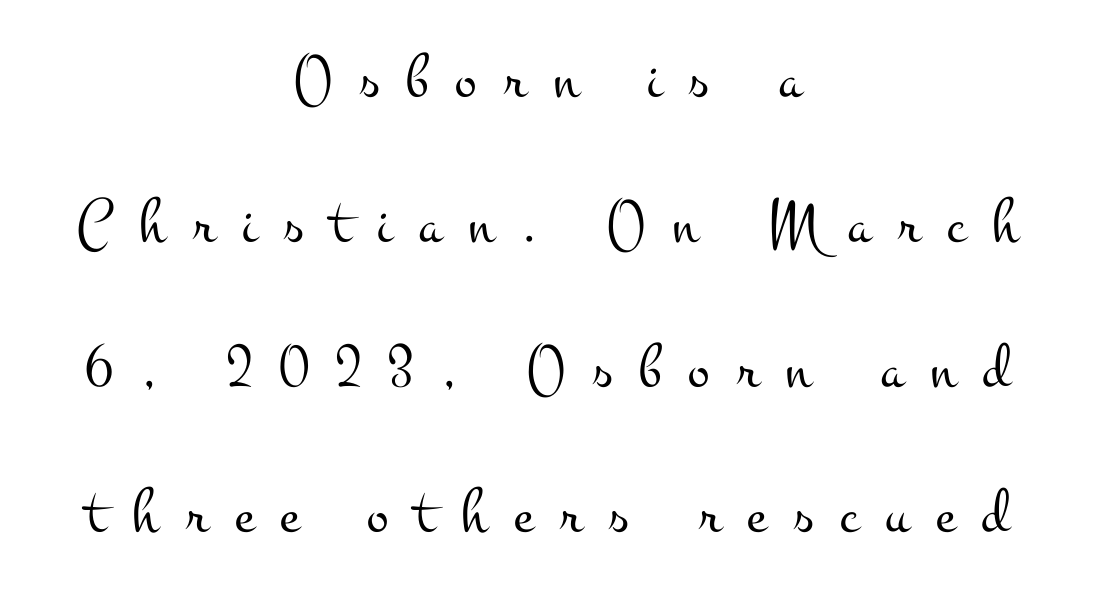
The image shows 65 px light, wide serif type; set centered, loose line spacing (2.23x), unusually wide letter spacing (+0.41 em), not underlined; medium stroke contrast and a small x-height.
